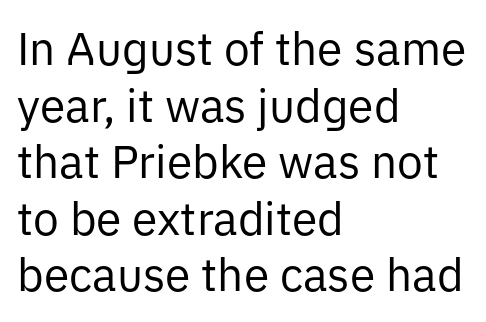
{"serif": "no", "italic": "no", "bold": "no", "weight": "regular", "width": "normal", "stroke_contrast": "low", "x_height": "medium", "monospaced": "no", "underline": "no", "align": "left", "line_spacing_ratio": 1.23, "letter_spacing": "normal", "letter_spacing_em": 0.0, "glyph_px": 46}
